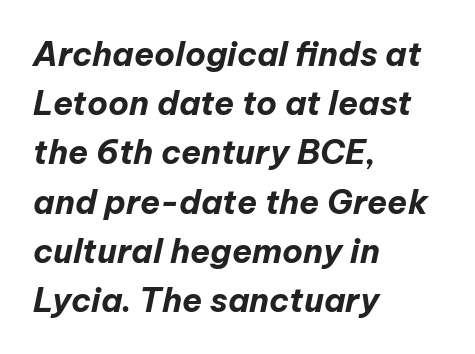
{"italic": "yes", "lean": "right", "slant_degrees": 12, "bold": "yes", "weight": "bold", "width": "normal", "stroke_contrast": "low", "x_height": "medium", "monospaced": "no", "underline": "no", "align": "left", "line_spacing": "normal", "line_spacing_ratio": 1.49, "letter_spacing": "normal", "letter_spacing_em": 0.0, "glyph_px": 33}
